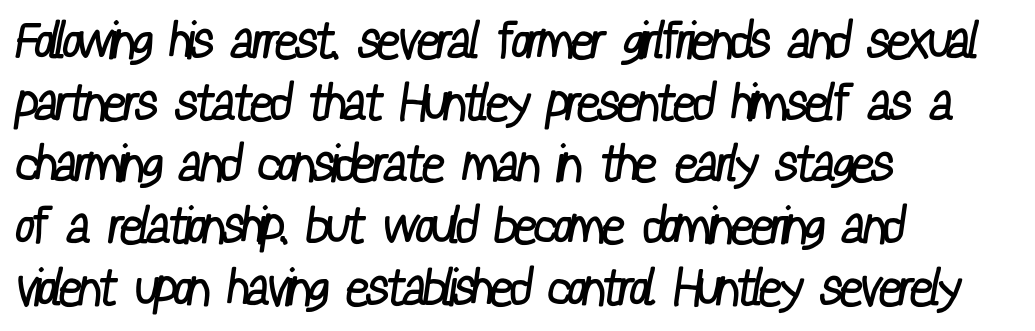
The image shows 51 px regular-weight, condensed sans-serif type; set left-aligned, line spacing 1.21x, normal letter spacing, not underlined; low stroke contrast and a medium x-height.
